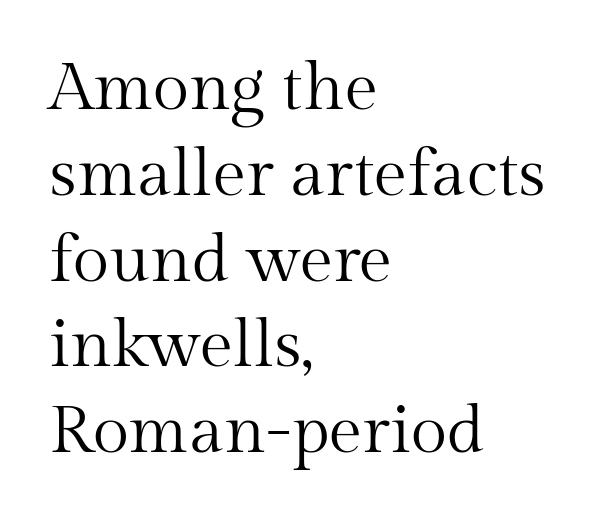
The vertical gap from one line to the next is medium. Here the designer chose a conventional face with non-uniform glyph widths. When letters stand straight like this, we call the style roman or upright. Think standard paragraph weight, or any step lighter than that. Teacher's note: observe the even left margin — that is flush-left alignment. No extra tracking has been applied to these lines.
